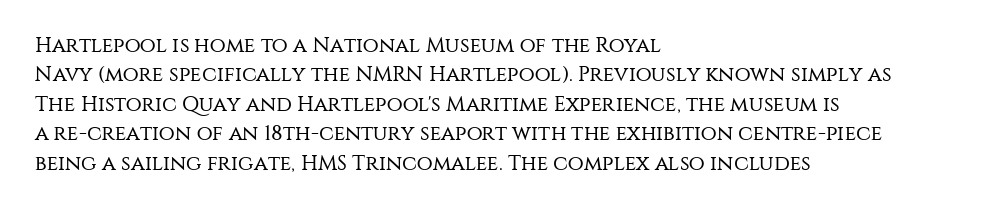
The image shows 21 px text type, upright; set left-aligned, normal line spacing (1.4x), normal letter spacing, not underlined.
